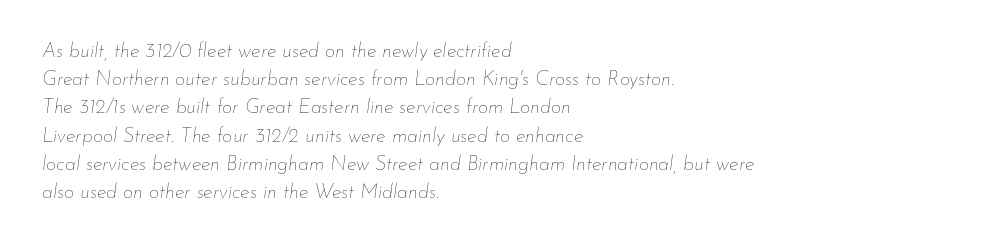
Q: Is the text bold? A: No.
Q: Is the text italic (slanted)? A: Yes, it leans right by about 7 degrees.
Q: Is the text underlined? A: No.
Q: How is the paragraph aligned? A: Left-aligned.
Q: Is the spacing between letters normal or unusually wide? A: Normal.
Q: Is the spacing between lines tight, normal or loose? A: Normal.
